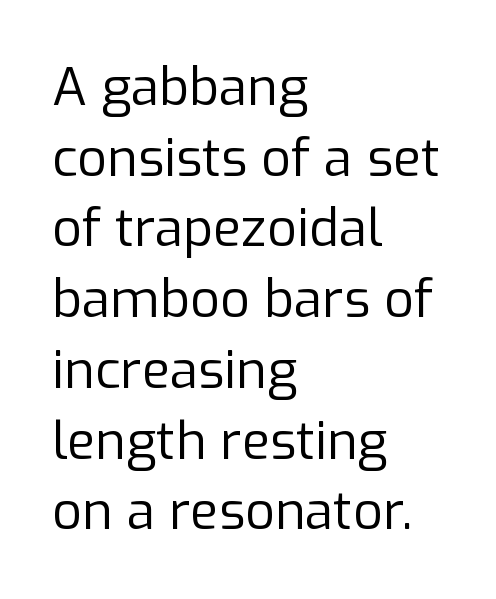
{"serif": "no", "italic": "no", "bold": "no", "weight": "regular", "width": "normal", "stroke_contrast": "low", "x_height": "medium", "monospaced": "no", "underline": "no", "align": "left", "line_spacing": "normal", "line_spacing_ratio": 1.36, "letter_spacing": "normal", "letter_spacing_em": 0.0, "glyph_px": 52}
